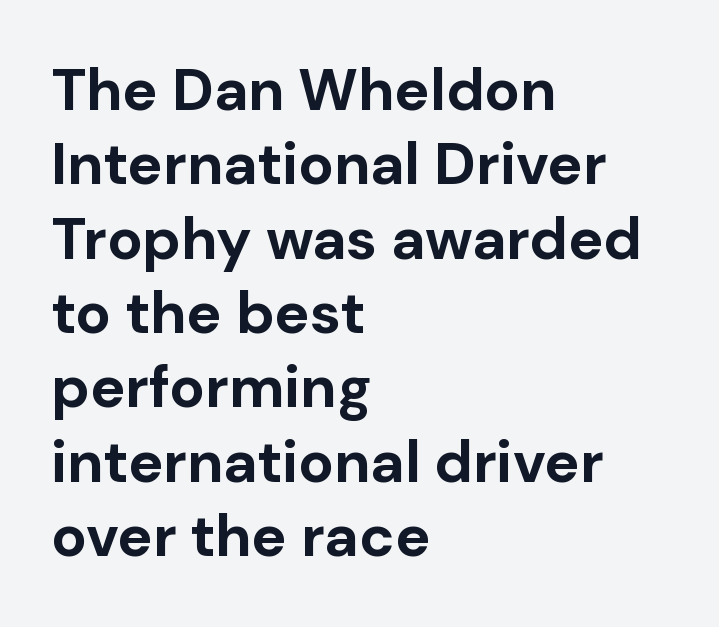
Students, this is bold: see how much ink each stroke carries. The rendering uses natural spacing where letterforms have individual widths. One-word summary of the alignment: left. Does the type have serifs? No, each stem ends abruptly. The passage shown stacks its lines at a standard gap. A roman cut, with each character standing at attention.
